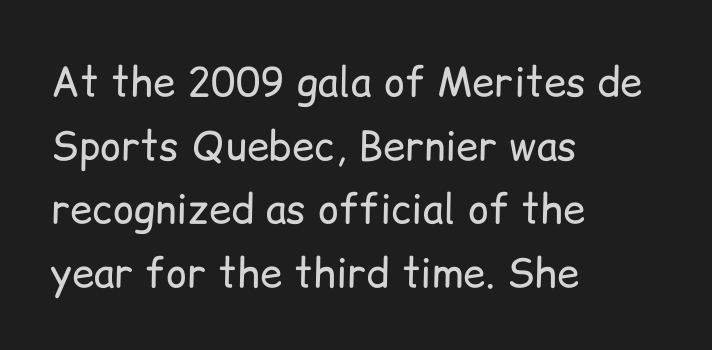
The setting favours the left margin, as ordinary paragraphs usually do. Descenders hang freely into open space. Between one letter and the next there's only the usual sliver of space. Do the letters lean? They stand straight. Stems here are at most as thick as an everyday book face.
